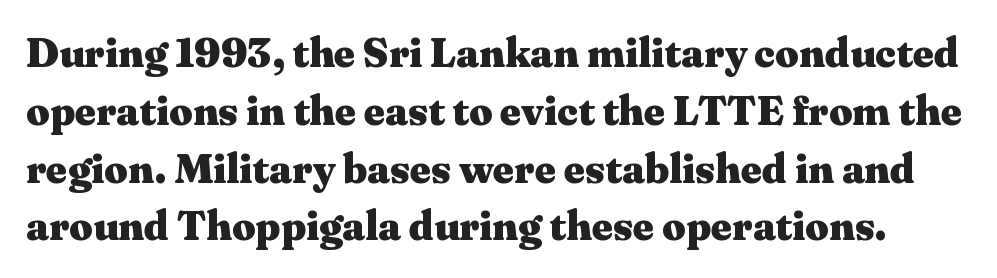
Q: Is the text bold? A: Yes.
Q: Is the text italic (slanted)? A: No, it is upright.
Q: Is the typeface a serif or a sans-serif typeface? A: Serif.
Q: Is the text underlined? A: No.
Q: Is the spacing between letters normal or unusually wide? A: Normal.
Q: Is the spacing between lines tight, normal or loose? A: Normal.
Q: Width (condensed, normal, or wide)? A: Wide.
Q: Stroke contrast? A: Medium.
Q: x-height? A: Medium.
Q: Monospaced? A: No.
